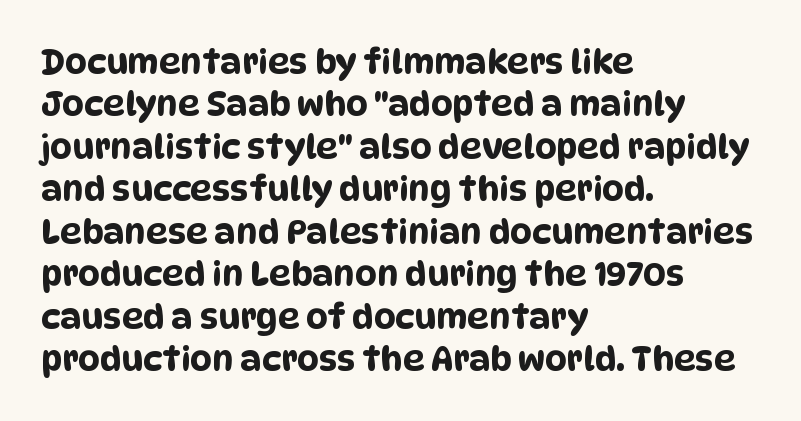
Q: Is the typeface a serif or a sans-serif typeface? A: Sans-serif.
Q: Is the text underlined? A: No.
Q: How is the paragraph aligned? A: Left-aligned.
Q: Is the spacing between letters normal or unusually wide? A: Normal.
Q: Is the spacing between lines tight, normal or loose? A: Normal.
Q: Width (condensed, normal, or wide)? A: Condensed.
Q: Stroke contrast? A: Low.
Q: x-height? A: Large.
Q: Monospaced? A: No.
